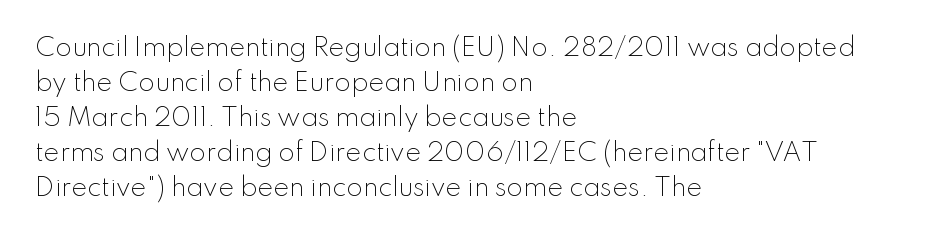
The image shows 24 px text type, upright; set left-aligned, normal line spacing (1.46x), normal letter spacing, not underlined.
